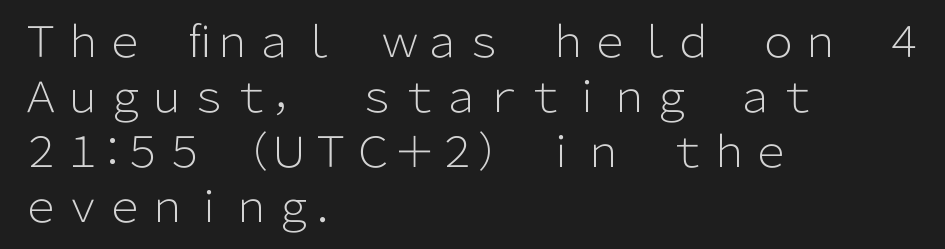
Think of a printed novel: that variable character pitch is what you see here. Successive baselines arrive at the customary interval. The face looks like a standard text weight, possibly lighter. These lines stack with their left ends in a neat column. The zone under the glyphs is completely vacant.
